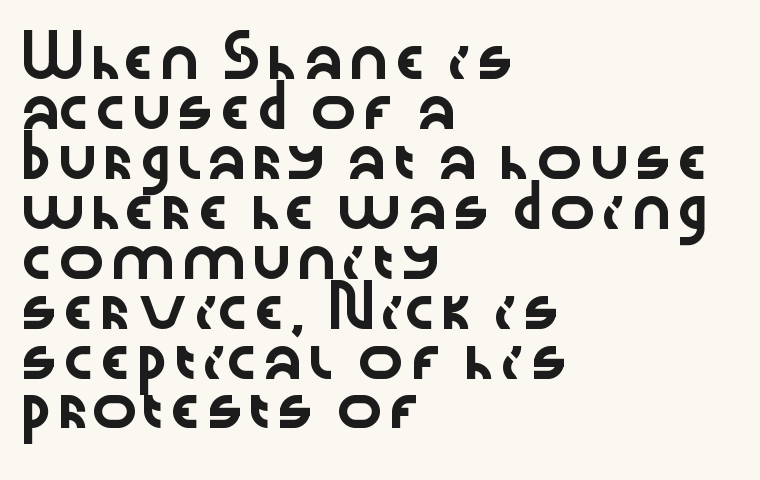
The image shows 39 px wide sans-serif type, upright; set left-aligned, normal line spacing (1.28x), normal letter spacing, not underlined; low stroke contrast and a medium x-height.
